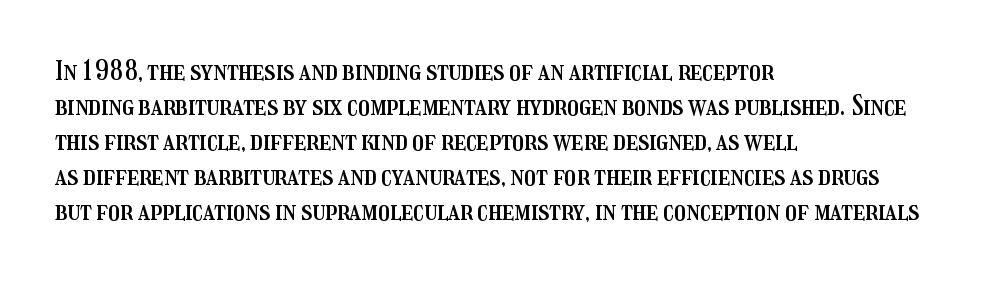
Q: Is the text italic (slanted)? A: No, it is upright.
Q: Is the text underlined? A: No.
Q: How is the paragraph aligned? A: Left-aligned.
Q: Is the spacing between letters normal or unusually wide? A: Normal.
Q: Is the spacing between lines tight, normal or loose? A: Normal.
